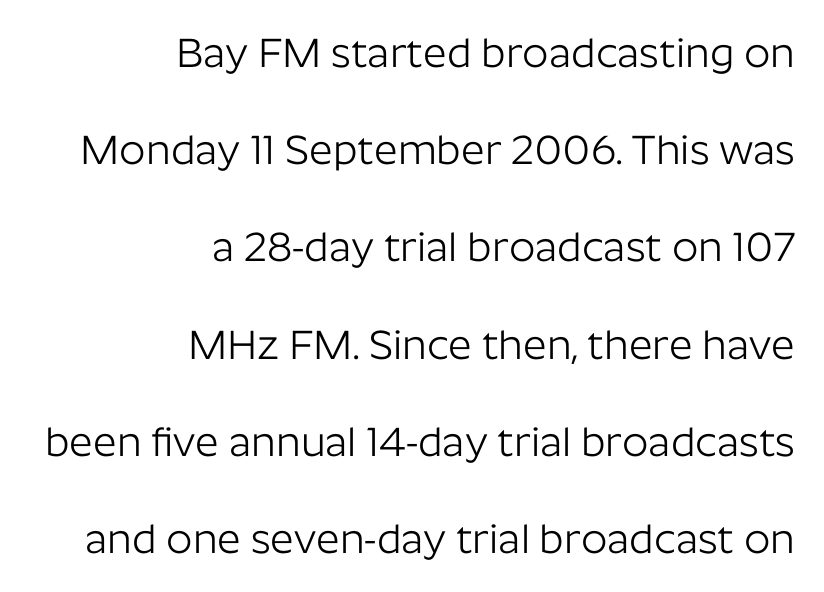
The image shows 41 px light sans-serif type, upright; set right-aligned, loose line spacing (2.37x), normal letter spacing, not underlined; low stroke contrast and a medium x-height.
